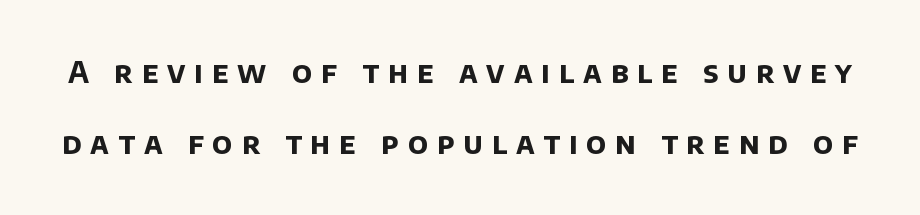
Q: Is the text bold? A: Yes.
Q: Is the typeface a serif or a sans-serif typeface? A: Sans-serif.
Q: Is the text underlined? A: No.
Q: Is the spacing between letters normal or unusually wide? A: Unusually wide.
Q: Is the spacing between lines tight, normal or loose? A: Loose.
Q: Width (condensed, normal, or wide)? A: Normal.
Q: Stroke contrast? A: Low.
Q: x-height? A: Large.
Q: Monospaced? A: No.
